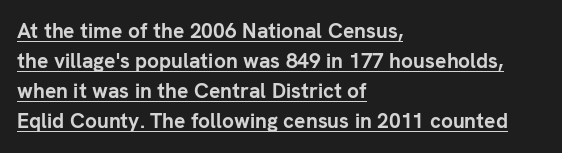
The image shows 21 px bold type, upright; set left-aligned, normal line spacing (1.43x), normal letter spacing, underlined.
